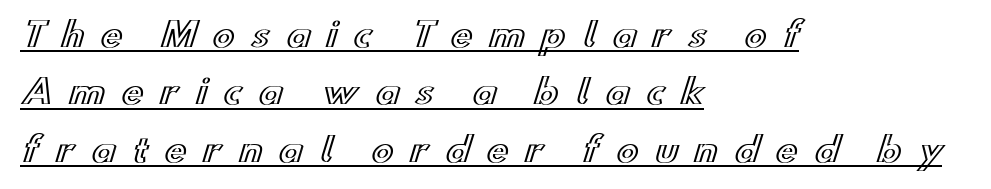
{"width": "wide", "x_height": "small", "monospaced": "no", "underline": "yes", "align": "left", "line_spacing_ratio": 1.74, "letter_spacing": "wide", "letter_spacing_em": 0.5, "glyph_px": 33}
